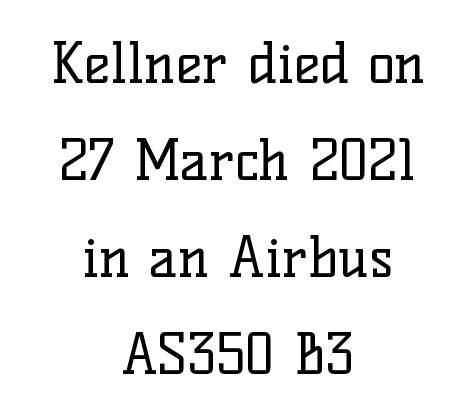
Q: Is the text bold? A: No.
Q: Is the text italic (slanted)? A: No, it is upright.
Q: Is the typeface a serif or a sans-serif typeface? A: Serif.
Q: Is the text underlined? A: No.
Q: How is the paragraph aligned? A: Centered.
Q: Is the spacing between letters normal or unusually wide? A: Normal.
Q: Width (condensed, normal, or wide)? A: Normal.
Q: Stroke contrast? A: Low.
Q: x-height? A: Medium.
Q: Monospaced? A: No.
